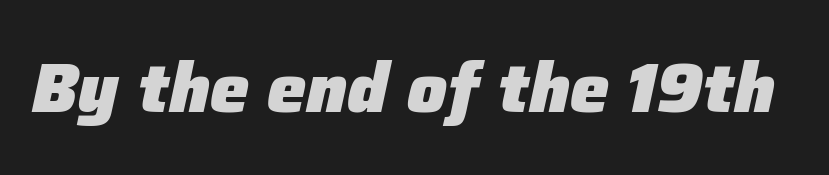
The image shows 70 px heavy type, italic (leaning right); set normal letter spacing, not underlined; low stroke contrast and a medium x-height.
